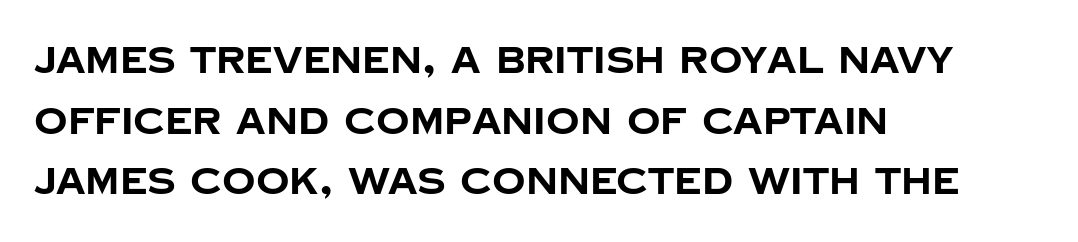
{"serif": "no", "italic": "no", "bold": "yes", "weight": "bold", "width": "normal", "stroke_contrast": "low", "x_height": "large", "monospaced": "no", "underline": "no", "align": "left", "line_spacing": "normal", "line_spacing_ratio": 1.64, "letter_spacing": "normal", "letter_spacing_em": 0.0, "glyph_px": 37}
